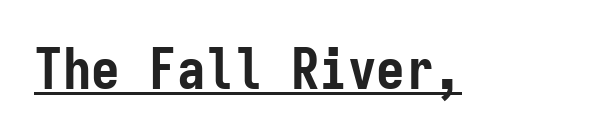
Q: Is the text bold? A: Yes.
Q: Is the text italic (slanted)? A: No, it is upright.
Q: Is the typeface a serif or a sans-serif typeface? A: Sans-serif.
Q: Is the text underlined? A: Yes.
Q: Is the spacing between letters normal or unusually wide? A: Normal.
Q: Width (condensed, normal, or wide)? A: Condensed.
Q: Stroke contrast? A: Low.
Q: x-height? A: Medium.
Q: Monospaced? A: Yes.
